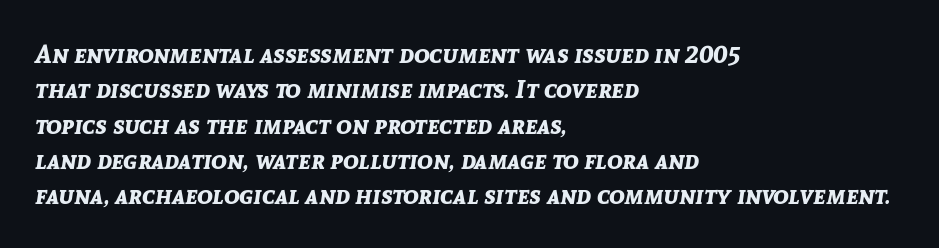
Honestly, the letter spacing is just normal — you wouldn't notice it. Line beginnings align vertically; line endings do not. In terms of posture, this sample is oblique. Typesetter's note: full bold, strokes at maximum text heaviness.
